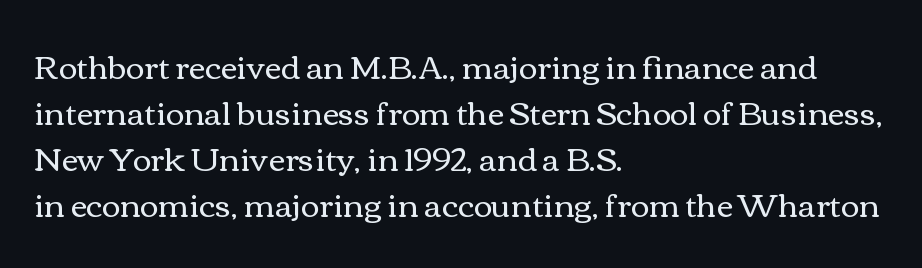
Q: Is the text bold? A: No.
Q: Is the text italic (slanted)? A: No, it is upright.
Q: Is the text underlined? A: No.
Q: How is the paragraph aligned? A: Left-aligned.
Q: Is the spacing between letters normal or unusually wide? A: Normal.
Q: Is the spacing between lines tight, normal or loose? A: Normal.
Q: Width (condensed, normal, or wide)? A: Wide.
Q: Stroke contrast? A: Medium.
Q: x-height? A: Medium.
Q: Monospaced? A: No.
